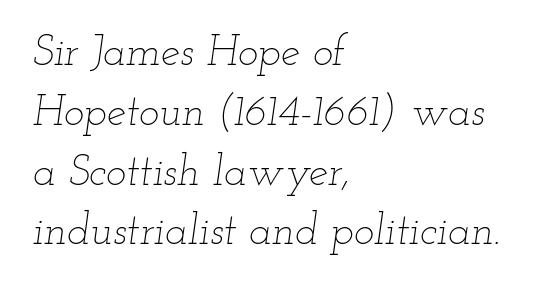
Q: Is the text bold? A: No.
Q: Is the text italic (slanted)? A: Yes, it leans right by about 12 degrees.
Q: Is the text underlined? A: No.
Q: How is the paragraph aligned? A: Left-aligned.
Q: Is the spacing between letters normal or unusually wide? A: Normal.
Q: Is the spacing between lines tight, normal or loose? A: Normal.
Q: Width (condensed, normal, or wide)? A: Wide.
Q: Stroke contrast? A: Low.
Q: x-height? A: Small.
Q: Monospaced? A: No.
